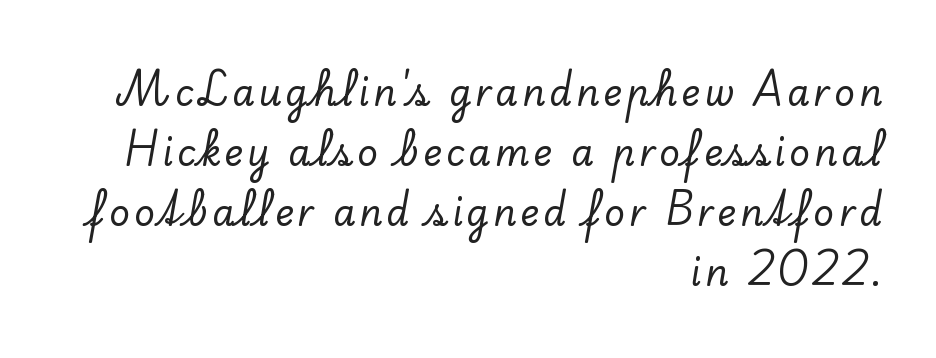
The image shows 36 px serif type; set right-aligned, normal line spacing (1.67x), not underlined; low stroke contrast and a small x-height.
